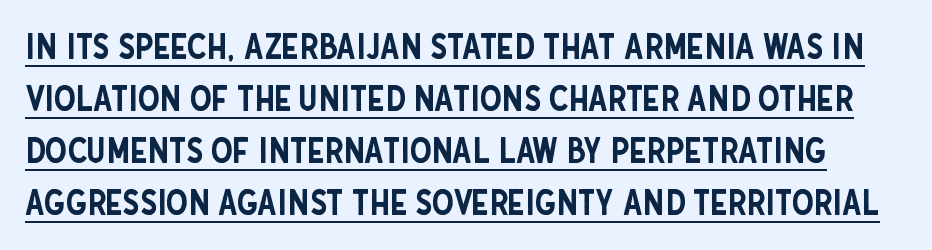
The image shows 35 px condensed sans-serif type, upright; set normal line spacing (1.49x), normal letter spacing, underlined; low stroke contrast and a large x-height.
